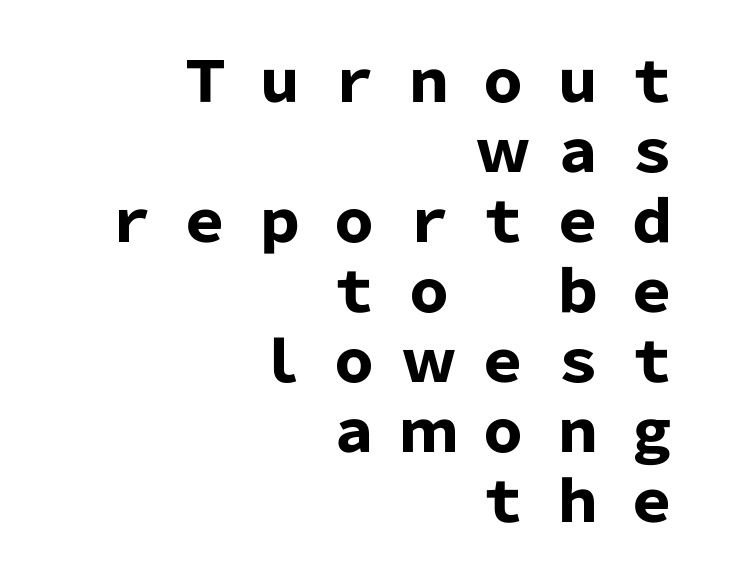
The image shows 56 px heavy sans-serif type, upright; set right-aligned, normal line spacing (1.25x), unusually wide letter spacing (+0.33 em), not underlined; low stroke contrast and a medium x-height.
